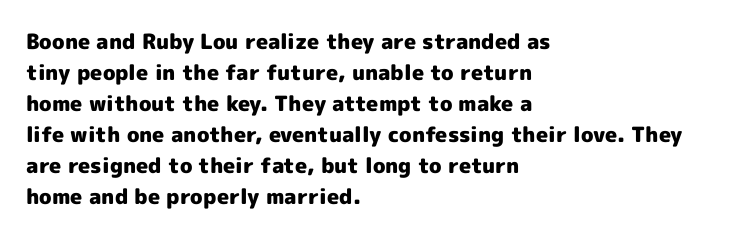
{"italic": "no", "bold": "yes", "underline": "no", "align": "left", "line_spacing": "normal", "line_spacing_ratio": 1.48, "letter_spacing": "normal", "letter_spacing_em": 0.0, "glyph_px": 21}
